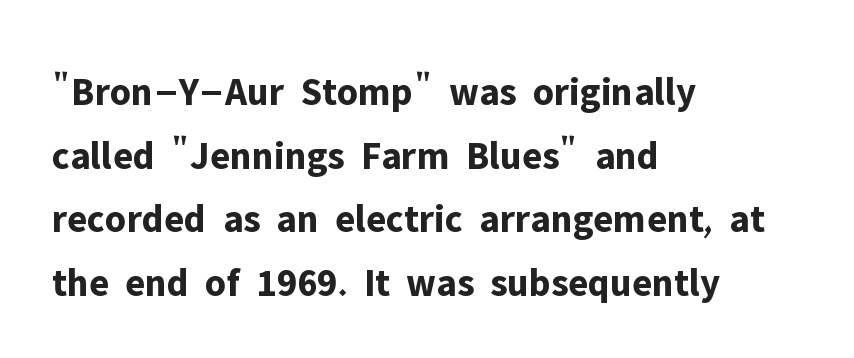
Q: Is the text bold? A: Yes.
Q: Is the text italic (slanted)? A: No, it is upright.
Q: Is the typeface a serif or a sans-serif typeface? A: Sans-serif.
Q: Is the text underlined? A: No.
Q: How is the paragraph aligned? A: Left-aligned.
Q: Is the spacing between letters normal or unusually wide? A: Normal.
Q: Is the spacing between lines tight, normal or loose? A: Normal.
Q: Width (condensed, normal, or wide)? A: Normal.
Q: Stroke contrast? A: Low.
Q: x-height? A: Medium.
Q: Monospaced? A: No.
